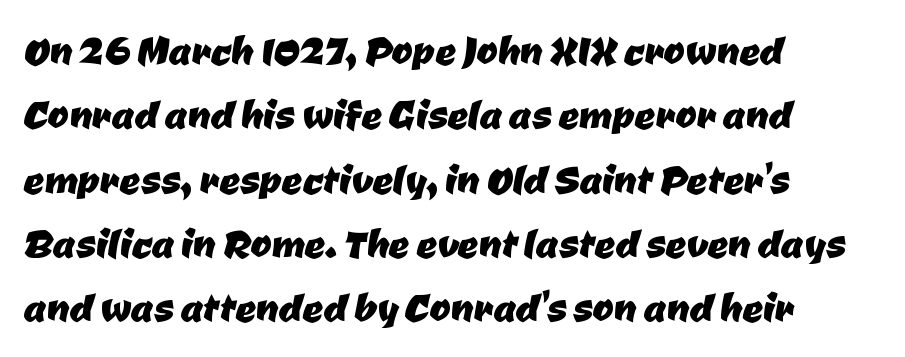
Does the copy run flush right? No — it runs flush left. What stands out about the letter spacing? Nothing — it is the standard amount. To sum up the face: it is a sans, with no serifs. The gap between lines stays unmarked. This sample has the flowing, uneven cadence of proportional lettering.
